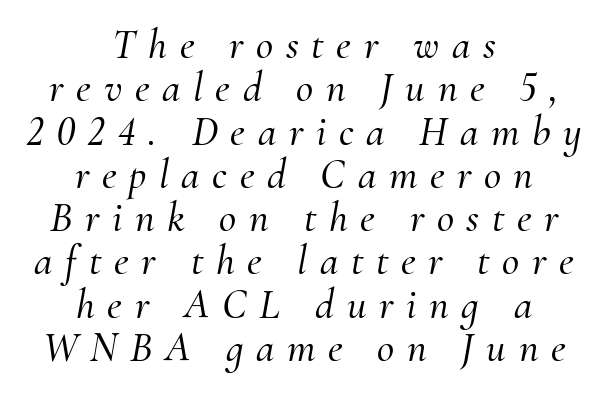
{"serif": "yes", "italic": "yes", "lean": "right", "slant_degrees": 10, "width": "normal", "stroke_contrast": "medium", "x_height": "small", "monospaced": "no", "underline": "no", "align": "center", "line_spacing": "tight", "line_spacing_ratio": 1.03, "letter_spacing": "wide", "letter_spacing_em": 0.3, "glyph_px": 42}
